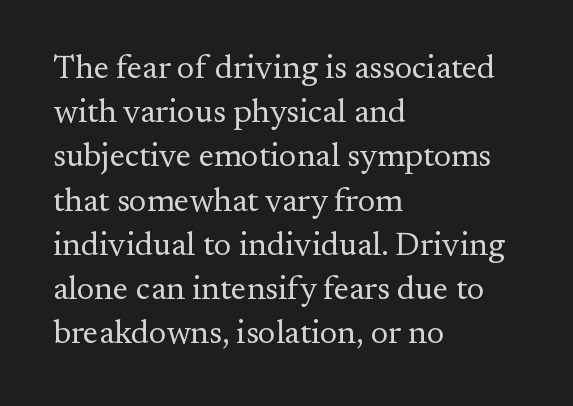
Q: Is the text bold? A: No.
Q: Is the text italic (slanted)? A: No, it is upright.
Q: Is the typeface a serif or a sans-serif typeface? A: Serif.
Q: Is the text underlined? A: No.
Q: How is the paragraph aligned? A: Left-aligned.
Q: Is the spacing between letters normal or unusually wide? A: Normal.
Q: Is the spacing between lines tight, normal or loose? A: Normal.
Q: Width (condensed, normal, or wide)? A: Normal.
Q: Stroke contrast? A: Medium.
Q: x-height? A: Small.
Q: Monospaced? A: No.
